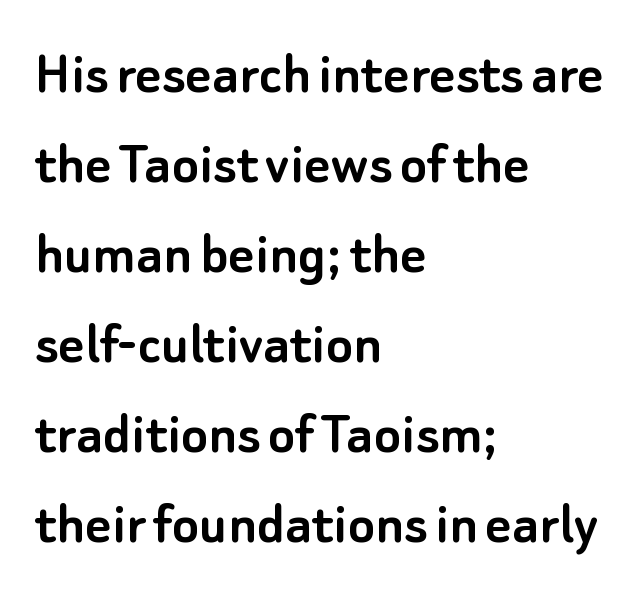
The lines sit at an ordinary, default distance from one another. Is this a sans? Yes — the strokes have no serifs. Visually the block forms a straight wall on the left and a jagged coastline on the right. Varying glyph widths throughout — classic text-font behaviour. Rendered with straight, roman letterforms. Descender tails drop into unmarked territory.
